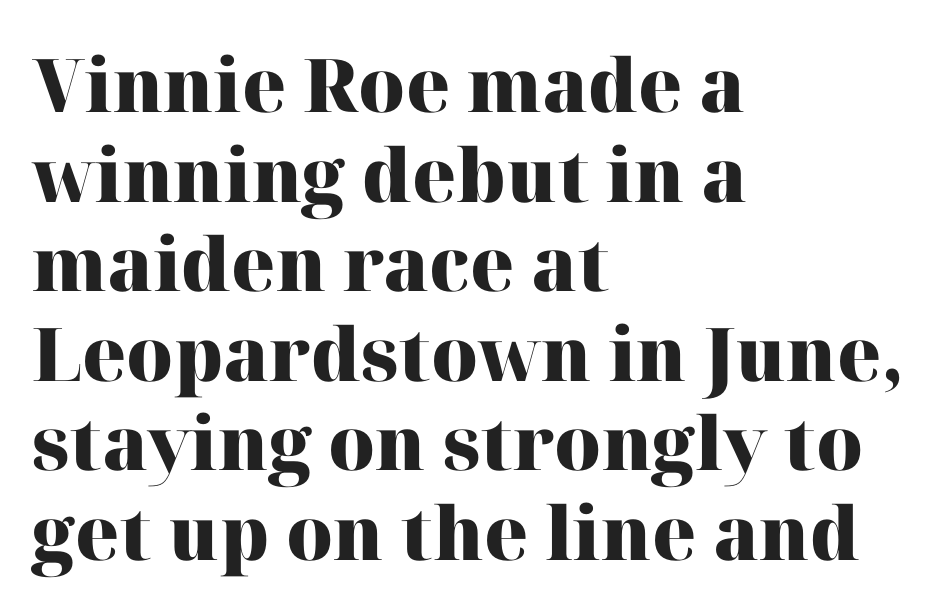
{"serif": "yes", "italic": "no", "bold": "yes", "weight": "heavy", "width": "normal", "stroke_contrast": "high", "x_height": "medium", "monospaced": "no", "underline": "no", "align": "left", "line_spacing_ratio": 1.21, "letter_spacing": "normal", "letter_spacing_em": 0.0, "glyph_px": 74}
